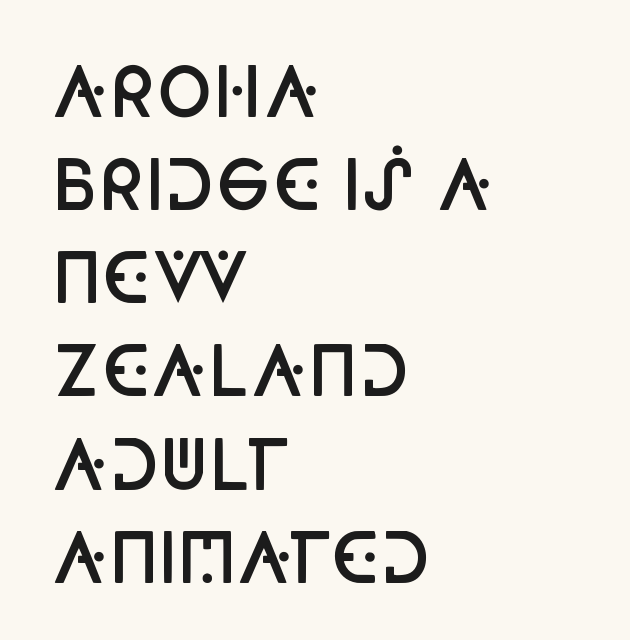
{"serif": "no", "italic": "no", "bold": "semi", "weight": "semibold", "width": "condensed", "stroke_contrast": "low", "x_height": "large", "monospaced": "no", "underline": "no", "align": "left", "line_spacing": "normal", "line_spacing_ratio": 1.39, "letter_spacing": "normal", "letter_spacing_em": 0.0, "glyph_px": 67}
